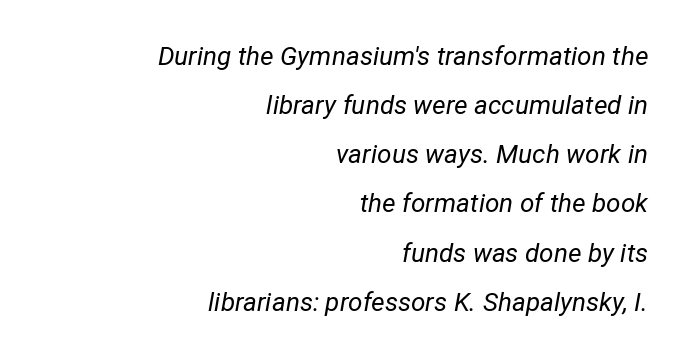
The image shows 26 px text type, italic (leaning right); set right-aligned, line spacing 1.89x, normal letter spacing, not underlined.
